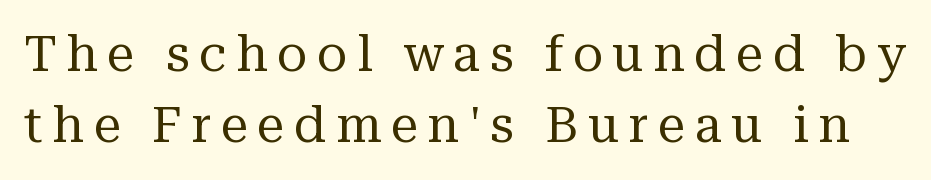
The image shows 50 px regular-weight serif type, upright; set normal line spacing (1.43x), not underlined; medium stroke contrast and a medium x-height.
